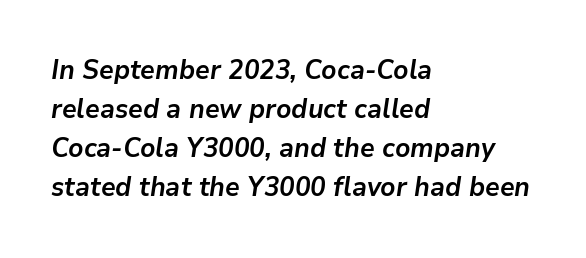
Nobody drew a line under any word here. Quick note: italic. Tracking value appears to be zero — textbook default spacing. Typeset ragged right — the left edge is the straight one.
